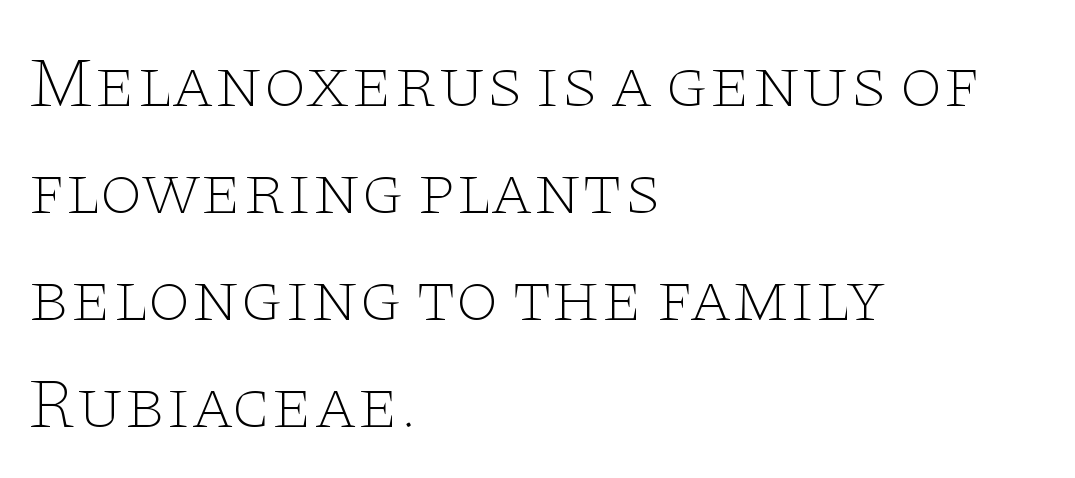
The image shows 70 px thin, wide serif type, upright; set left-aligned, normal line spacing (1.53x), normal letter spacing, not underlined; low stroke contrast and a large x-height.
